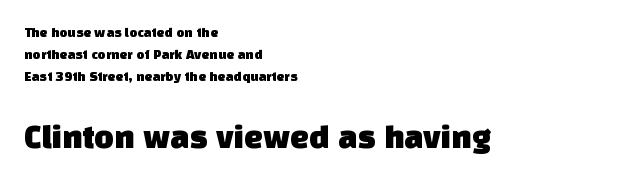
{"serif": "no", "width": "normal", "stroke_contrast": "low", "x_height": "large", "monospaced": "no", "underline": "no", "align": "left", "line_spacing": "normal", "line_spacing_ratio": 1.56, "letter_spacing": "normal", "letter_spacing_em": 0.0, "larger_block": "second", "size_ratio": 2.43, "glyph_px": 34}
